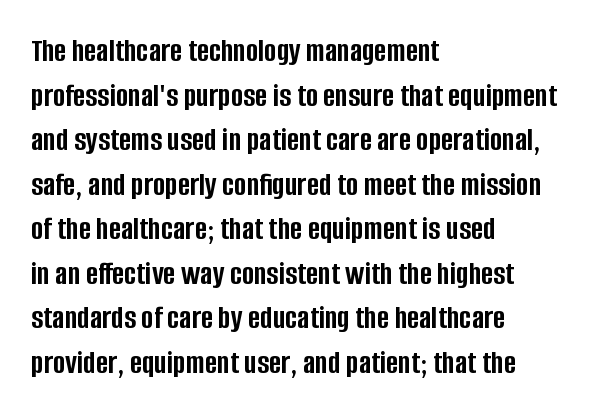
The zone under the glyphs is completely vacant. Unlike a traditional serif, this face leaves its strokes unadorned. Is this a fixed-width face? No — the glyphs have proportional, varying widths. Italic? Not at all — the glyphs are vertical.
